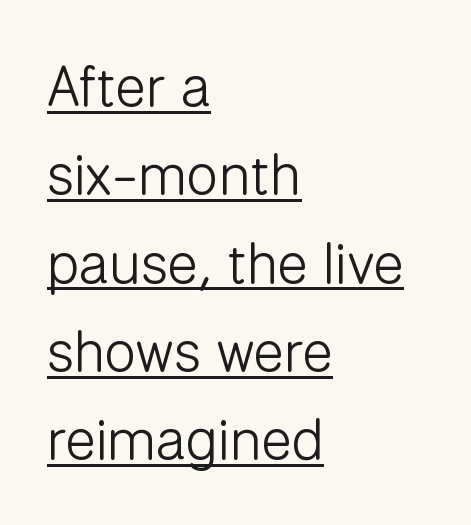
{"serif": "no", "italic": "no", "bold": "no", "weight": "light", "width": "normal", "stroke_contrast": "low", "x_height": "medium", "monospaced": "no", "underline": "yes", "align": "left", "line_spacing": "normal", "line_spacing_ratio": 1.55, "letter_spacing": "normal", "letter_spacing_em": 0.0, "glyph_px": 57}
